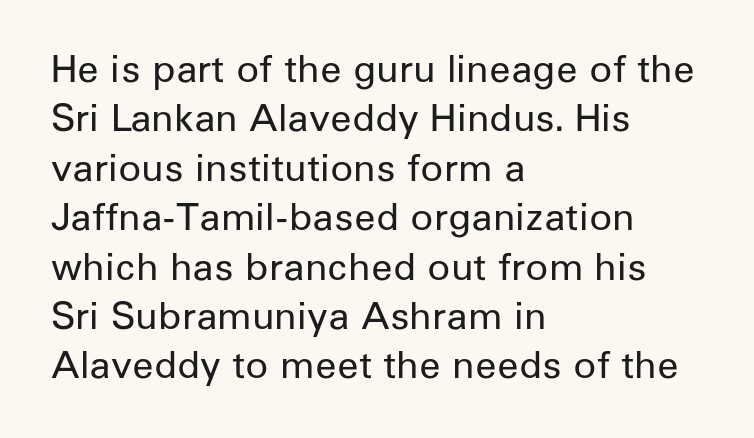
Q: Is the text bold? A: No.
Q: Is the text italic (slanted)? A: No, it is upright.
Q: Is the typeface a serif or a sans-serif typeface? A: Sans-serif.
Q: Is the text underlined? A: No.
Q: How is the paragraph aligned? A: Left-aligned.
Q: Is the spacing between letters normal or unusually wide? A: Normal.
Q: Is the spacing between lines tight, normal or loose? A: Normal.
Q: Width (condensed, normal, or wide)? A: Normal.
Q: Stroke contrast? A: Low.
Q: x-height? A: Medium.
Q: Monospaced? A: No.
